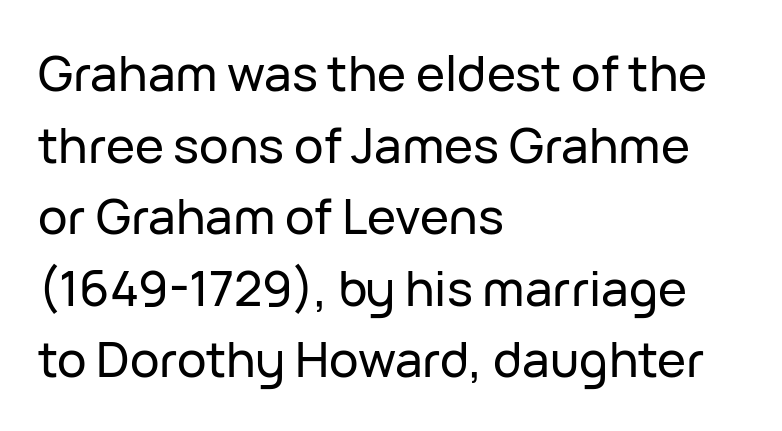
Q: Is the text italic (slanted)? A: No, it is upright.
Q: Is the typeface a serif or a sans-serif typeface? A: Sans-serif.
Q: Is the text underlined? A: No.
Q: How is the paragraph aligned? A: Left-aligned.
Q: Is the spacing between letters normal or unusually wide? A: Normal.
Q: Is the spacing between lines tight, normal or loose? A: Normal.
Q: Width (condensed, normal, or wide)? A: Normal.
Q: Stroke contrast? A: Low.
Q: x-height? A: Medium.
Q: Monospaced? A: No.
